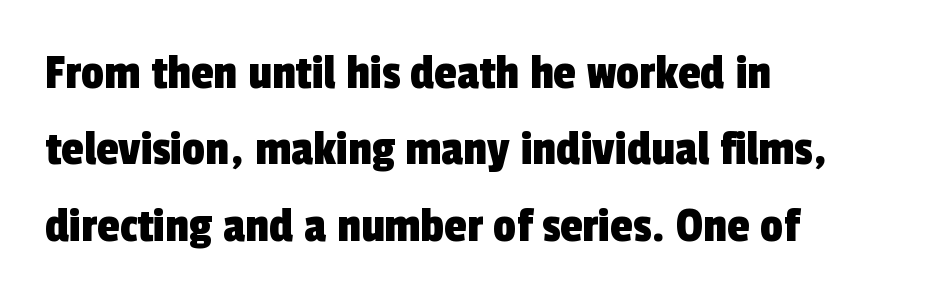
Line spacing here is normal. Standard letterfit; no display-style spreading of the glyphs. Each letter keeps its own natural width here, so spacing adapts to shape. Check where the strokes stop: nothing finishes them off — pure sans.
